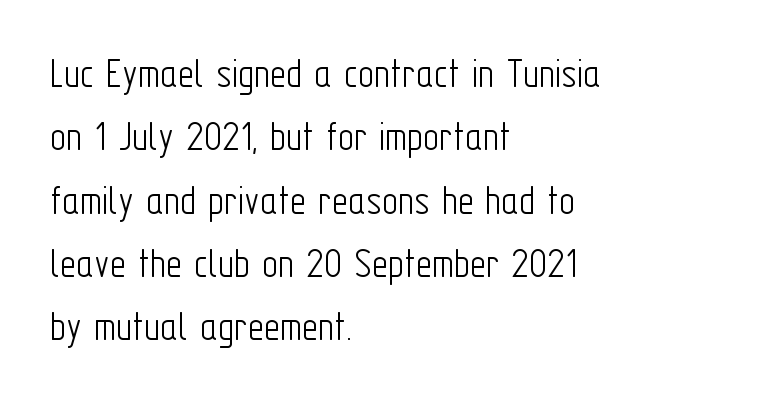
{"serif": "no", "italic": "no", "bold": "no", "weight": "light", "width": "condensed", "stroke_contrast": "low", "x_height": "medium", "monospaced": "no", "underline": "no", "align": "left", "line_spacing": "normal", "line_spacing_ratio": 1.44, "letter_spacing": "normal", "letter_spacing_em": 0.0, "glyph_px": 44}
